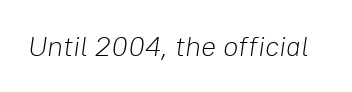
{"italic": "yes", "lean": "right", "slant_degrees": 8, "bold": "no", "weight": "light", "width": "normal", "stroke_contrast": "low", "x_height": "medium", "monospaced": "no", "underline": "no", "letter_spacing": "normal", "letter_spacing_em": 0.0, "glyph_px": 28}
